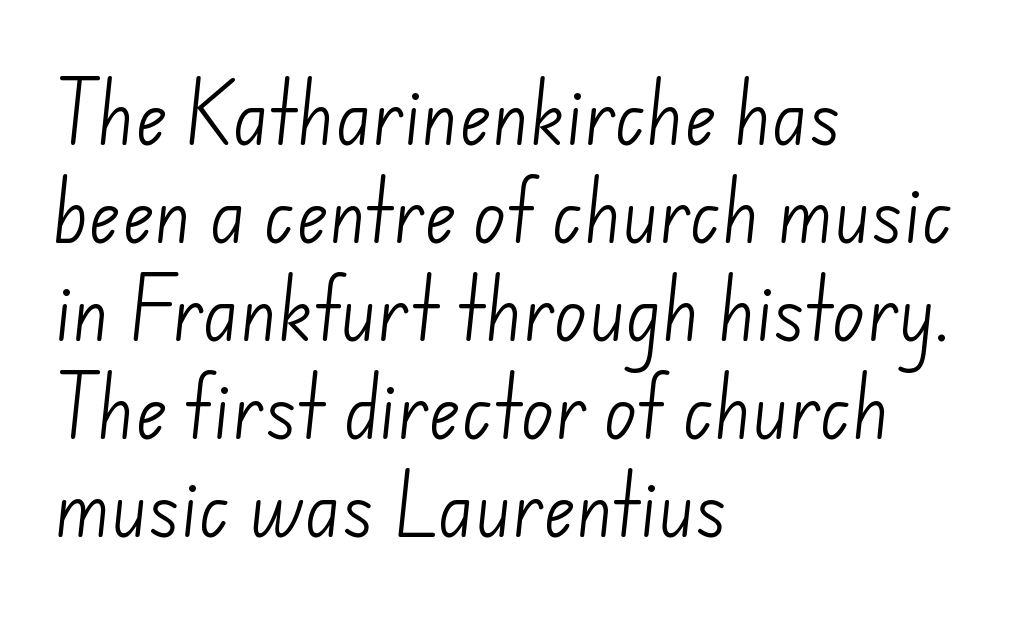
Q: Is the text bold? A: No.
Q: Is the typeface a serif or a sans-serif typeface? A: Sans-serif.
Q: Is the text underlined? A: No.
Q: How is the paragraph aligned? A: Left-aligned.
Q: Is the spacing between letters normal or unusually wide? A: Normal.
Q: Is the spacing between lines tight, normal or loose? A: Normal.
Q: Width (condensed, normal, or wide)? A: Normal.
Q: Stroke contrast? A: Low.
Q: x-height? A: Small.
Q: Monospaced? A: No.
